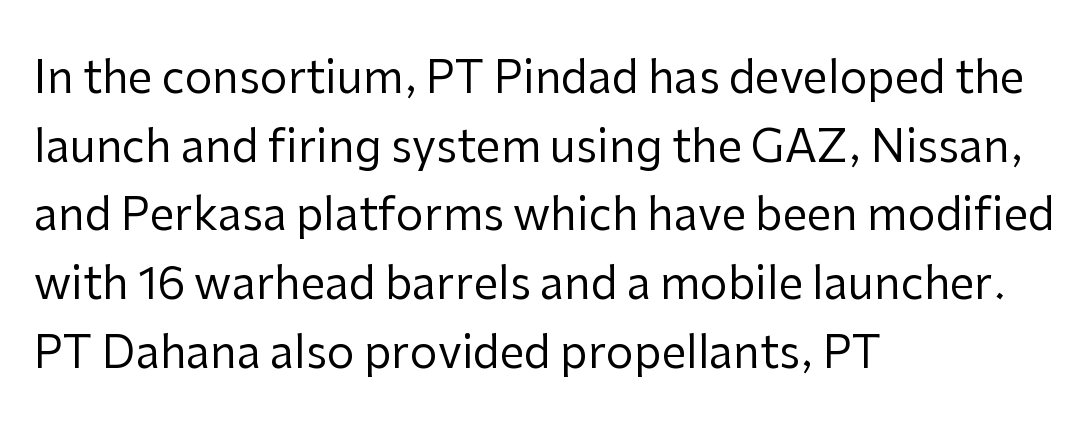
The image shows 44 px regular-weight sans-serif type, upright; set left-aligned, normal line spacing (1.56x), normal letter spacing, not underlined; low stroke contrast and a medium x-height.
